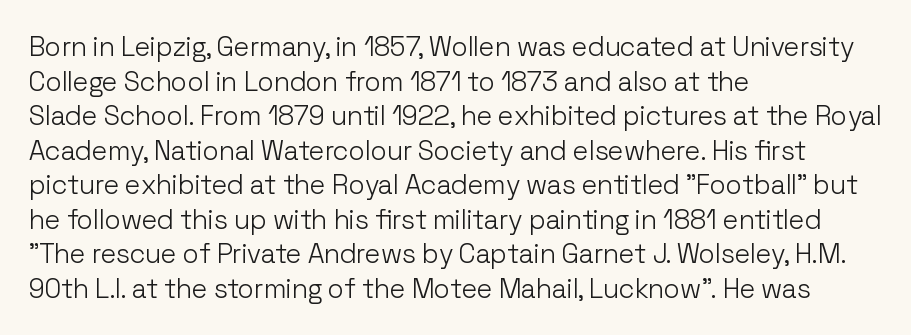
{"italic": "no", "bold": "no", "underline": "no", "align": "left", "line_spacing": "normal", "line_spacing_ratio": 1.28, "letter_spacing": "normal", "letter_spacing_em": 0.0, "glyph_px": 27}
